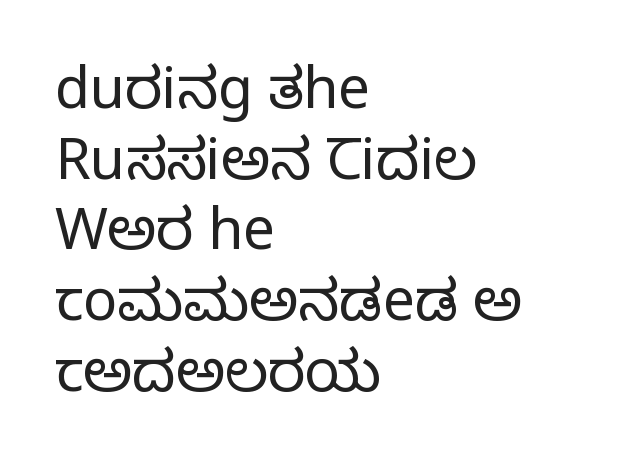
{"serif": "yes", "italic": "no", "bold": "no", "weight": "regular", "width": "normal", "stroke_contrast": "low", "x_height": "large", "monospaced": "no", "underline": "no", "align": "left", "line_spacing_ratio": 1.24, "letter_spacing": "normal", "letter_spacing_em": 0.0, "glyph_px": 57}
